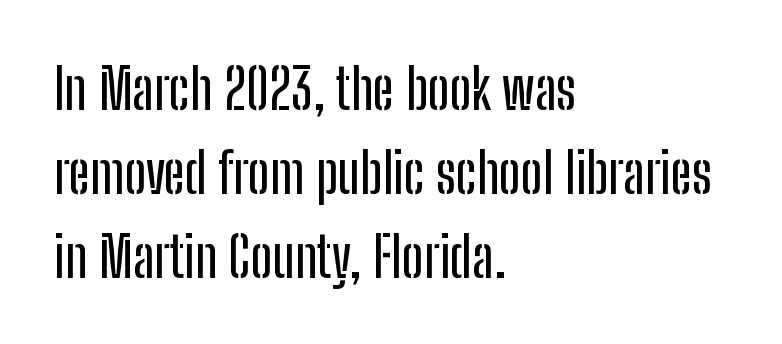
{"serif": "no", "italic": "no", "width": "condensed", "stroke_contrast": "low", "x_height": "medium", "monospaced": "no", "underline": "no", "align": "left", "line_spacing": "normal", "line_spacing_ratio": 1.5, "letter_spacing": "normal", "letter_spacing_em": 0.0, "glyph_px": 56}
